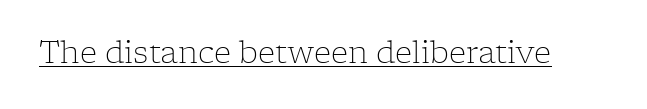
{"serif": "yes", "italic": "no", "bold": "no", "weight": "light", "width": "normal", "stroke_contrast": "low", "x_height": "medium", "monospaced": "no", "underline": "yes", "letter_spacing": "normal", "letter_spacing_em": 0.0, "glyph_px": 30}
